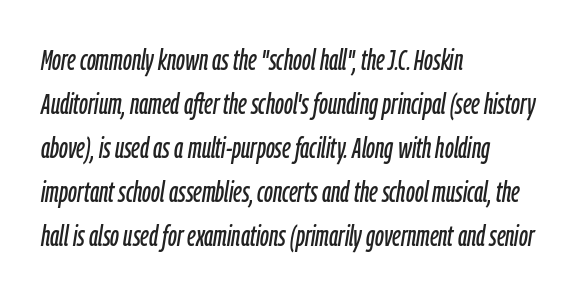
The image shows 29 px condensed type, italic (leaning right); set left-aligned, normal line spacing (1.52x), normal letter spacing, not underlined; low stroke contrast and a medium x-height.
